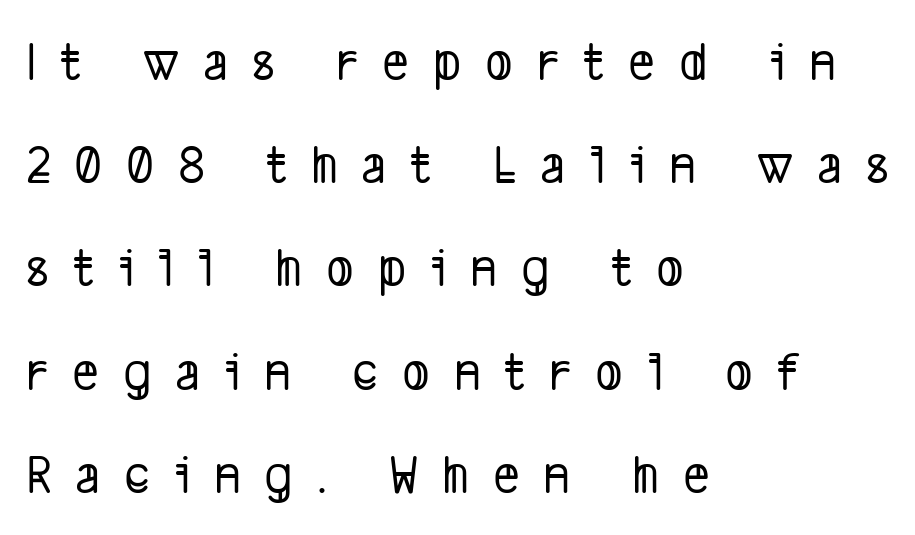
Q: Is the typeface a serif or a sans-serif typeface? A: Sans-serif.
Q: Is the text underlined? A: No.
Q: How is the paragraph aligned? A: Left-aligned.
Q: Is the spacing between letters normal or unusually wide? A: Unusually wide.
Q: Width (condensed, normal, or wide)? A: Condensed.
Q: Stroke contrast? A: Low.
Q: x-height? A: Medium.
Q: Monospaced? A: No.
